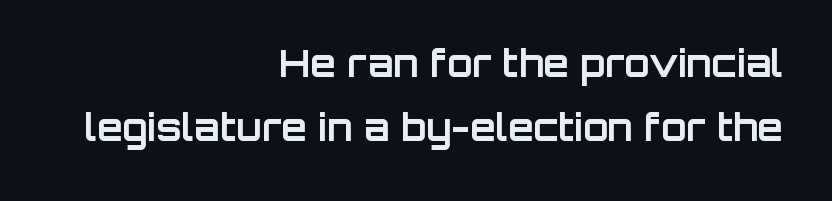
Q: Is the text bold? A: Yes.
Q: Is the text italic (slanted)? A: No, it is upright.
Q: Is the typeface a serif or a sans-serif typeface? A: Sans-serif.
Q: Is the text underlined? A: No.
Q: How is the paragraph aligned? A: Right-aligned.
Q: Is the spacing between letters normal or unusually wide? A: Normal.
Q: Width (condensed, normal, or wide)? A: Normal.
Q: Stroke contrast? A: Low.
Q: x-height? A: Large.
Q: Monospaced? A: No.
